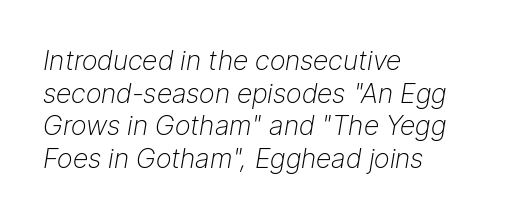
Honestly, there is no underline to notice here at all. When letters slant like this, we call the style italic. Heft: none added — not bold. Line starts are locked; line ends wander. There is no visible air inserted between adjacent glyphs.
